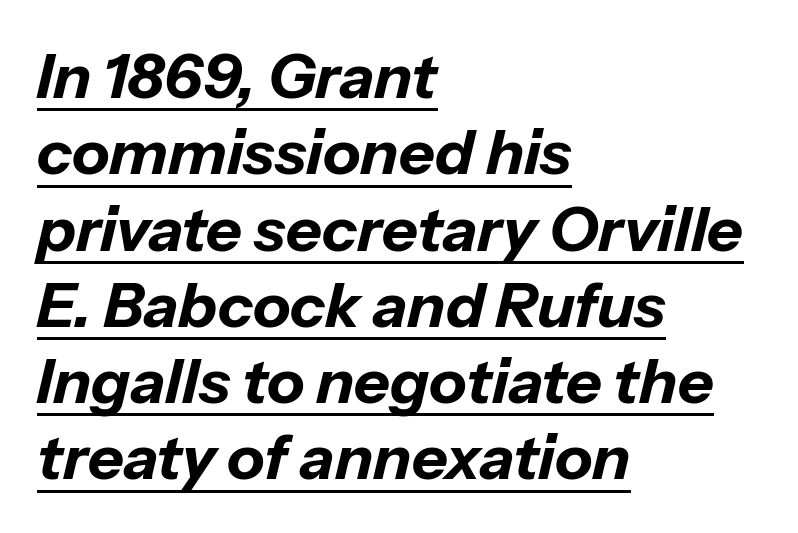
Q: Is the text bold? A: Yes.
Q: Is the text italic (slanted)? A: Yes, it leans right by about 13 degrees.
Q: Is the text underlined? A: Yes.
Q: How is the paragraph aligned? A: Left-aligned.
Q: Is the spacing between letters normal or unusually wide? A: Normal.
Q: Width (condensed, normal, or wide)? A: Normal.
Q: Stroke contrast? A: Low.
Q: x-height? A: Medium.
Q: Monospaced? A: No.
